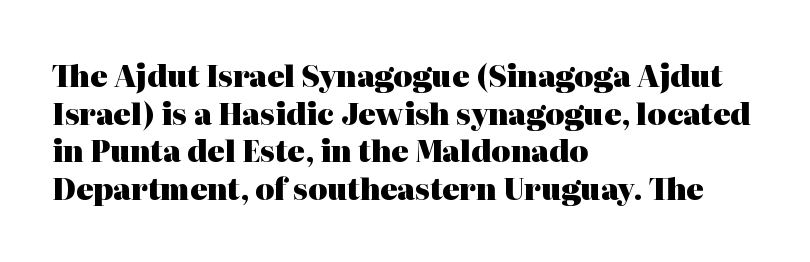
{"serif": "yes", "italic": "no", "bold": "yes", "weight": "heavy", "width": "normal", "stroke_contrast": "high", "x_height": "medium", "monospaced": "no", "underline": "no", "align": "left", "line_spacing": "normal", "line_spacing_ratio": 1.3, "letter_spacing": "normal", "letter_spacing_em": 0.0, "glyph_px": 29}
